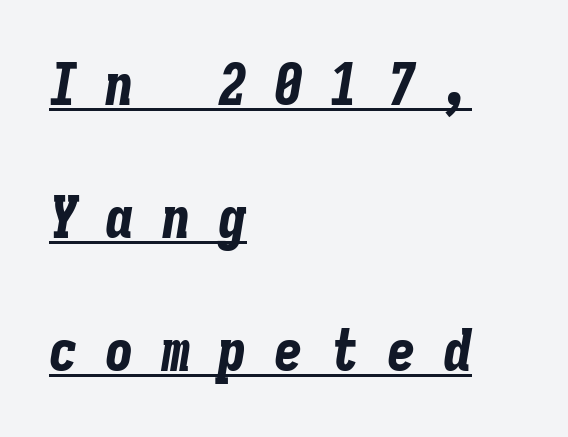
Q: Is the text bold? A: Yes.
Q: Is the text italic (slanted)? A: Yes, it leans right by about 9 degrees.
Q: Is the text underlined? A: Yes.
Q: How is the paragraph aligned? A: Left-aligned.
Q: Is the spacing between letters normal or unusually wide? A: Unusually wide.
Q: Is the spacing between lines tight, normal or loose? A: Loose.
Q: Width (condensed, normal, or wide)? A: Condensed.
Q: Stroke contrast? A: Low.
Q: x-height? A: Medium.
Q: Monospaced? A: Yes.
